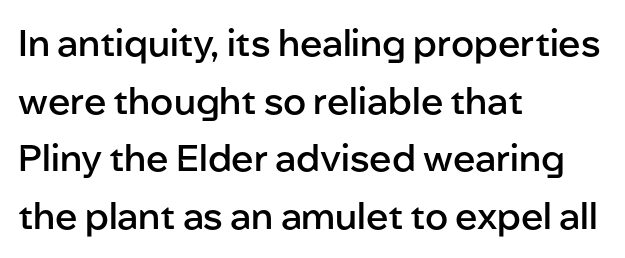
The letters are semibold — heavier than regular but short of a full bold. Each letter keeps its own natural width here, so spacing adapts to shape. Compared with typical body copy, the letter spacing here is the same. The specimen reads as upright at a glance. Honestly, the row spacing looks completely unremarkable. The letters carry no serifs — their stems end cleanly without finishing strokes.
